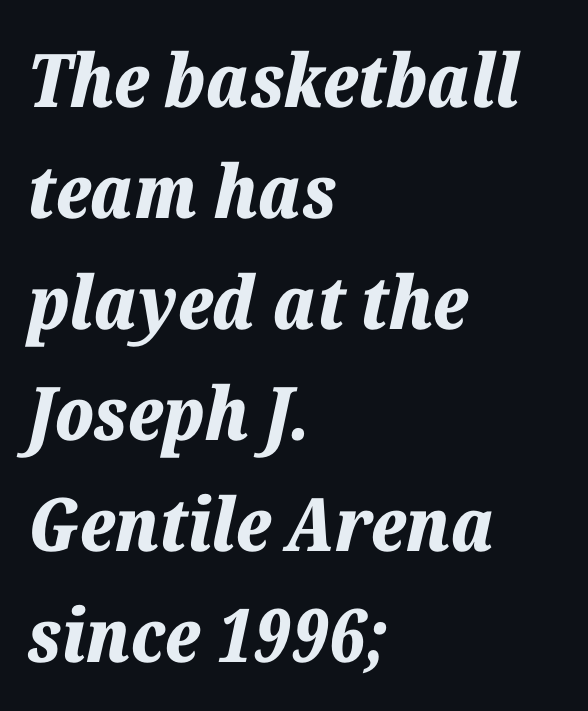
The image shows 74 px bold type, italic (leaning right); set left-aligned, normal line spacing (1.5x), normal letter spacing, not underlined; low stroke contrast and a medium x-height.
